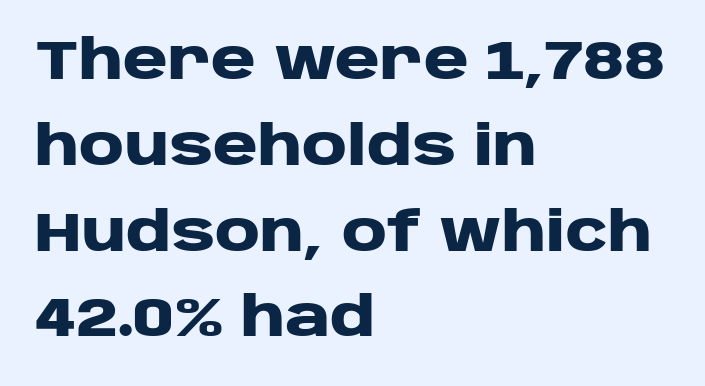
{"serif": "no", "italic": "no", "bold": "yes", "weight": "heavy", "width": "wide", "stroke_contrast": "low", "x_height": "large", "monospaced": "no", "underline": "no", "align": "left", "line_spacing": "normal", "line_spacing_ratio": 1.56, "letter_spacing": "normal", "letter_spacing_em": 0.0, "glyph_px": 55}
